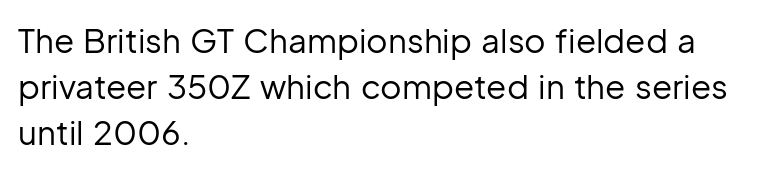
Q: Is the text bold? A: No.
Q: Is the text italic (slanted)? A: No, it is upright.
Q: Is the typeface a serif or a sans-serif typeface? A: Sans-serif.
Q: Is the text underlined? A: No.
Q: How is the paragraph aligned? A: Left-aligned.
Q: Is the spacing between letters normal or unusually wide? A: Normal.
Q: Is the spacing between lines tight, normal or loose? A: Normal.
Q: Width (condensed, normal, or wide)? A: Normal.
Q: Stroke contrast? A: Low.
Q: x-height? A: Medium.
Q: Monospaced? A: No.
